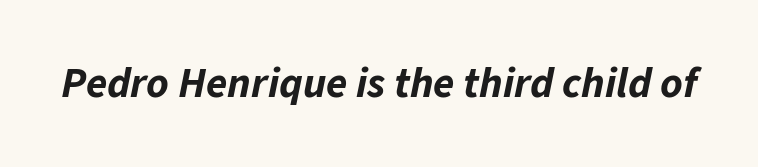
Q: Is the text bold? A: Yes.
Q: Is the text italic (slanted)? A: Yes, it leans right by about 11 degrees.
Q: Is the text underlined? A: No.
Q: Is the spacing between letters normal or unusually wide? A: Normal.
Q: Width (condensed, normal, or wide)? A: Normal.
Q: Stroke contrast? A: Low.
Q: x-height? A: Medium.
Q: Monospaced? A: No.
